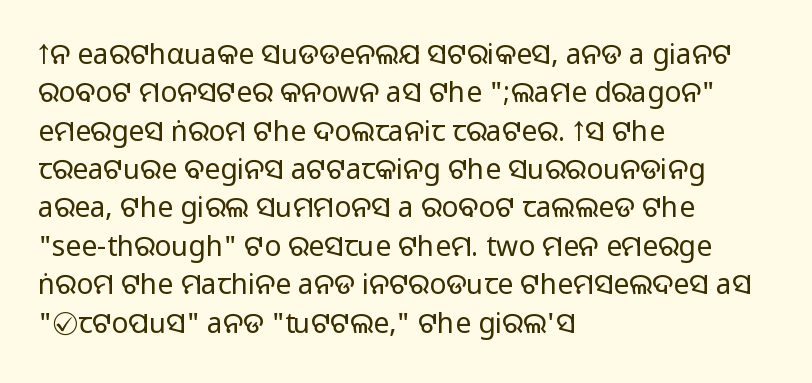
Q: Is the text italic (slanted)? A: No, it is upright.
Q: Is the typeface a serif or a sans-serif typeface? A: Sans-serif.
Q: Is the text underlined? A: No.
Q: How is the paragraph aligned? A: Left-aligned.
Q: Is the spacing between letters normal or unusually wide? A: Normal.
Q: Is the spacing between lines tight, normal or loose? A: Normal.
Q: Width (condensed, normal, or wide)? A: Normal.
Q: Stroke contrast? A: Medium.
Q: Monospaced? A: No.
